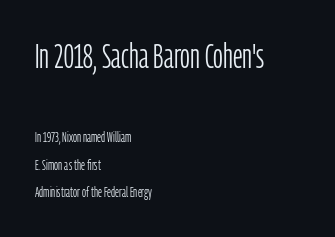
The image shows 34 px light, condensed sans-serif type, upright; set left-aligned, loose line spacing (1.95x), normal letter spacing, not underlined; the first (top) block is 2.43x larger; low stroke contrast and a medium x-height.
